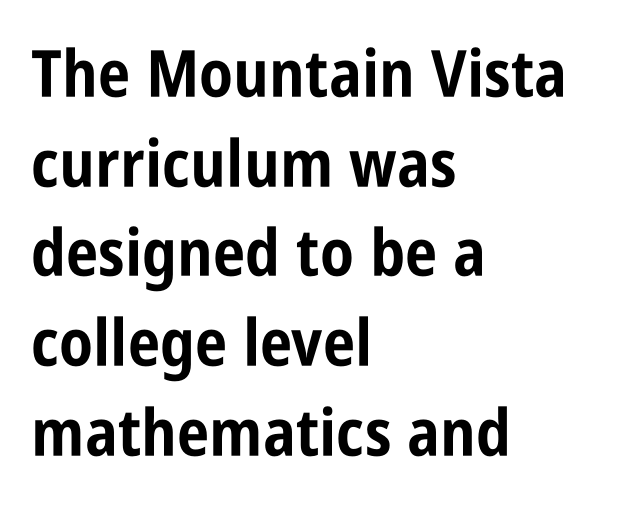
Q: Is the text bold? A: Yes.
Q: Is the text italic (slanted)? A: No, it is upright.
Q: Is the typeface a serif or a sans-serif typeface? A: Sans-serif.
Q: Is the text underlined? A: No.
Q: How is the paragraph aligned? A: Left-aligned.
Q: Is the spacing between letters normal or unusually wide? A: Normal.
Q: Is the spacing between lines tight, normal or loose? A: Normal.
Q: Width (condensed, normal, or wide)? A: Condensed.
Q: Stroke contrast? A: Low.
Q: x-height? A: Large.
Q: Monospaced? A: No.
